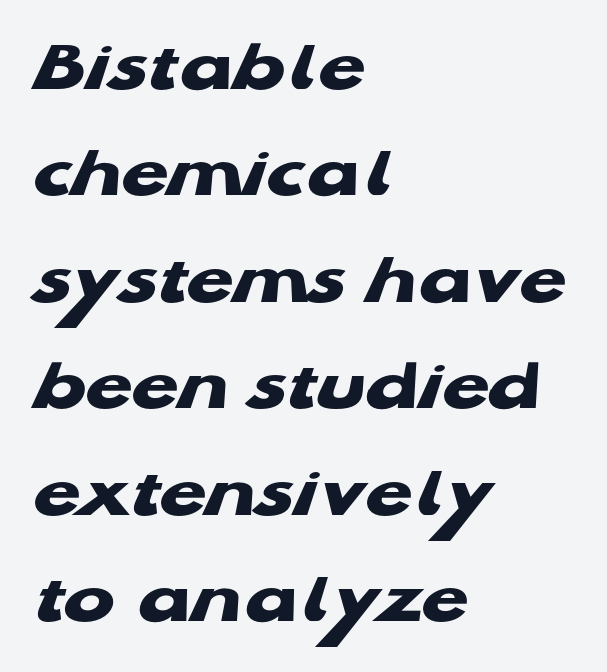
Leading matches the norm, producing a regular column. You'd pick this weight for a headline — it's a proper bold. Honestly, there is no underline to notice here at all. Notice how the passage keeps a crisp vertical edge on the left only.
